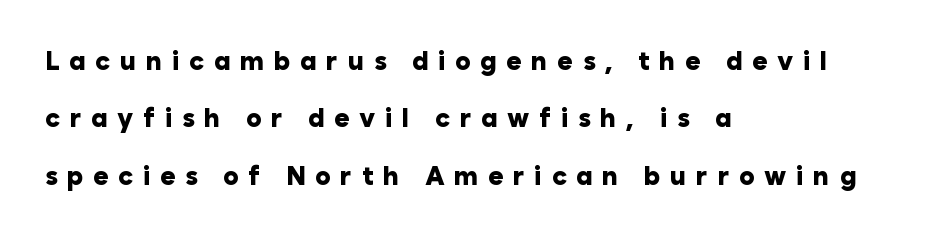
Leading: increased. Beneath every word, the page is bare. This is heavy type, rendered in bold. Unlike italic type, these characters show no tilt at all. Every row of glyphs begins at an identical x-position on the left. Short note: letters widely spaced.
